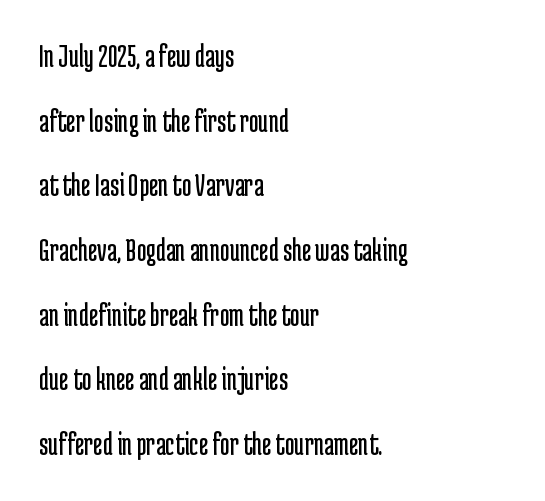
The image shows 33 px regular-weight, condensed sans-serif type, upright; set left-aligned, loose line spacing (1.96x), normal letter spacing, not underlined; low stroke contrast and a medium x-height.
